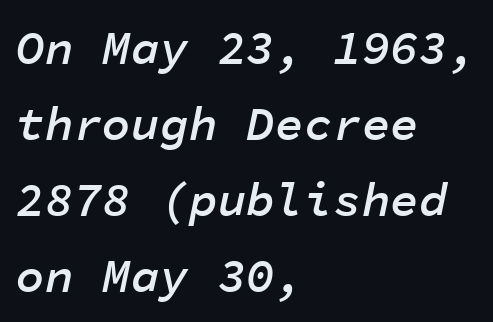
Every letter is mildly thick-stroked: semibold rather than bold. Horizontal bands of white between lines are of average thickness. The rendering applies a slant to the glyphs. Honestly, the letter spacing is just normal — you wouldn't notice it. The rendering uses typewriter-style spacing with identical character cells.
